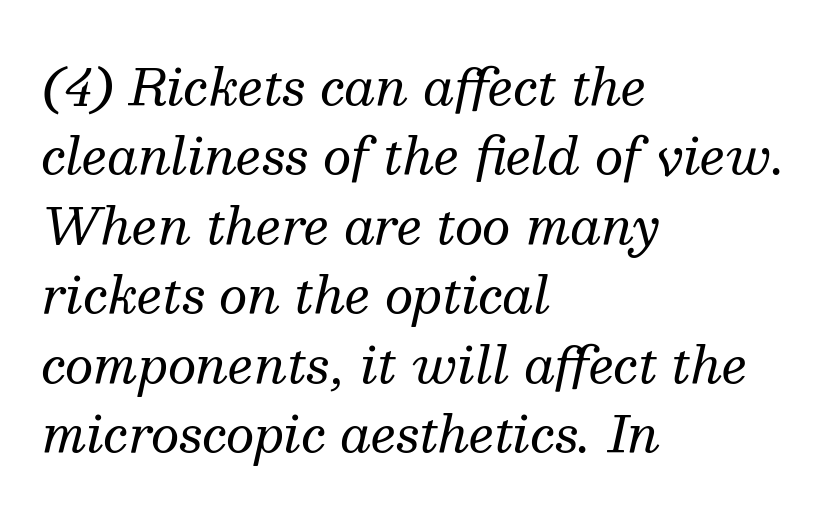
Q: Is the text bold? A: No.
Q: Is the text italic (slanted)? A: Yes, it leans right by about 13 degrees.
Q: Is the typeface a serif or a sans-serif typeface? A: Serif.
Q: Is the text underlined? A: No.
Q: How is the paragraph aligned? A: Left-aligned.
Q: Is the spacing between letters normal or unusually wide? A: Normal.
Q: Is the spacing between lines tight, normal or loose? A: Normal.
Q: Width (condensed, normal, or wide)? A: Normal.
Q: Stroke contrast? A: Medium.
Q: x-height? A: Medium.
Q: Monospaced? A: No.
